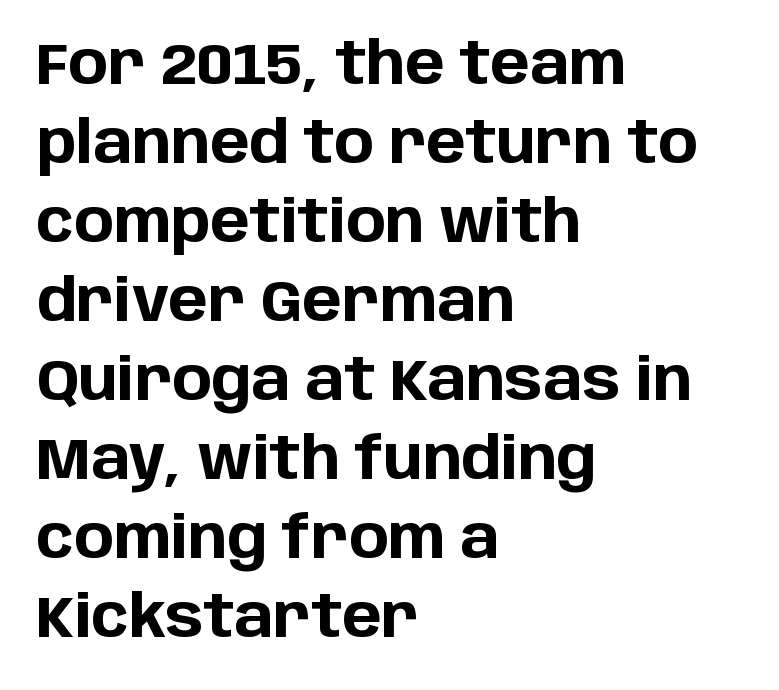
{"serif": "no", "italic": "no", "bold": "yes", "weight": "bold", "width": "normal", "stroke_contrast": "low", "x_height": "large", "monospaced": "no", "underline": "no", "align": "left", "line_spacing": "normal", "line_spacing_ratio": 1.34, "letter_spacing": "normal", "letter_spacing_em": 0.0, "glyph_px": 59}
